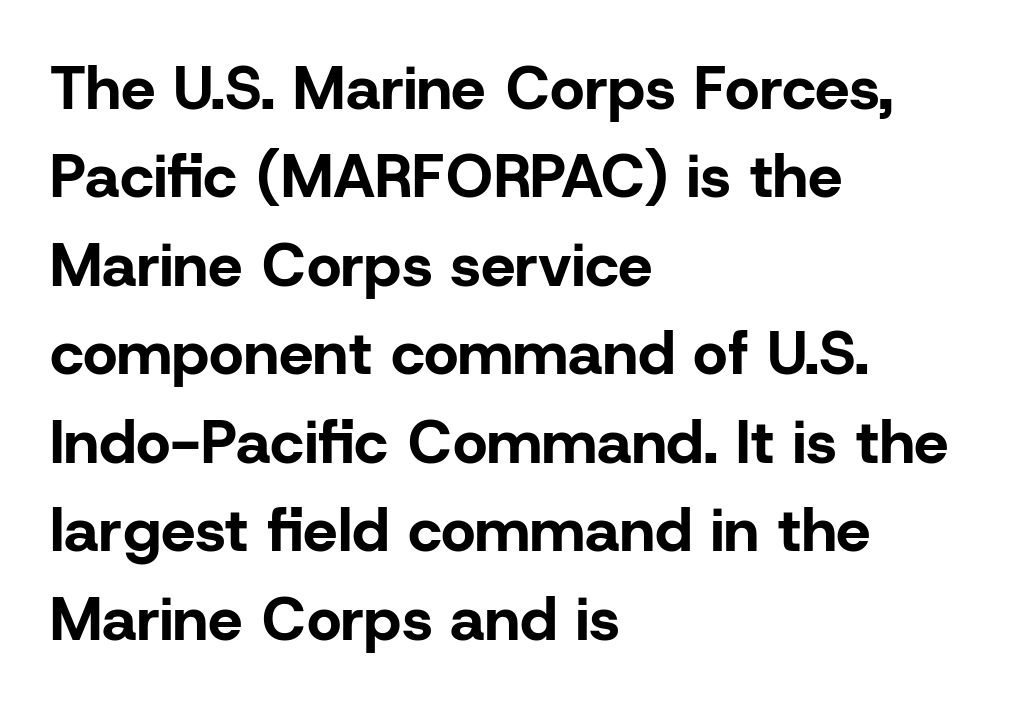
If you drew a line through each stem, it would be perfectly vertical. The passage is arranged the way most books set body copy — flush left. In terms of weight, the rendering is a true, heavy bold. A typesetter would call this proportional, since set widths differ per character. The space between consecutive lines is moderate. Default kerning and tracking; the words read as compact shapes.
